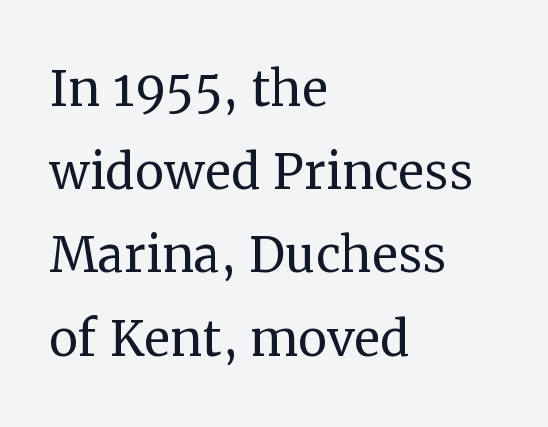
{"serif": "yes", "italic": "no", "bold": "no", "weight": "regular", "width": "normal", "stroke_contrast": "medium", "x_height": "medium", "monospaced": "no", "underline": "no", "align": "left", "line_spacing": "normal", "line_spacing_ratio": 1.28, "letter_spacing": "normal", "letter_spacing_em": 0.0, "glyph_px": 65}
